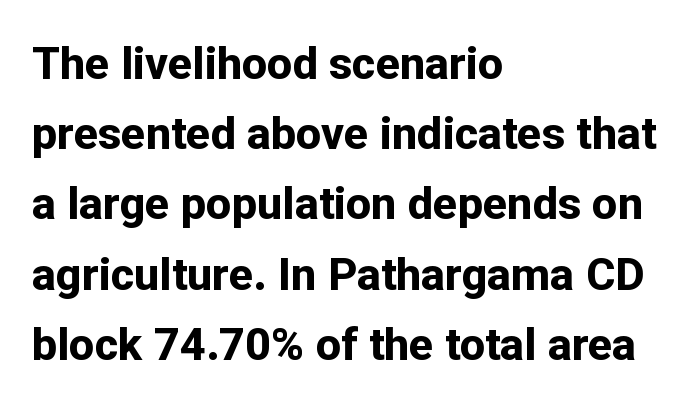
{"serif": "no", "italic": "no", "bold": "yes", "weight": "bold", "width": "normal", "stroke_contrast": "low", "x_height": "medium", "monospaced": "no", "underline": "no", "align": "left", "line_spacing": "normal", "line_spacing_ratio": 1.56, "letter_spacing": "normal", "letter_spacing_em": 0.0, "glyph_px": 45}
